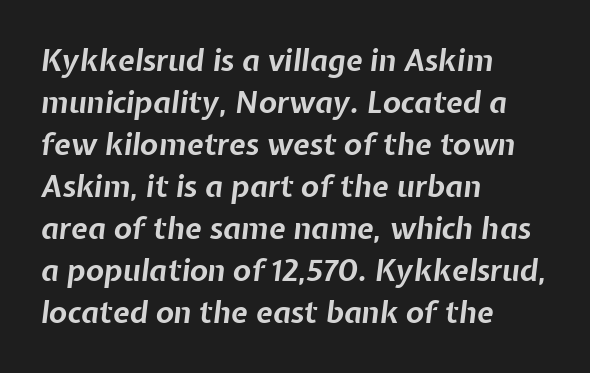
Q: Is the text bold? A: Yes.
Q: Is the text italic (slanted)? A: Yes, it leans right by about 7 degrees.
Q: Is the text underlined? A: No.
Q: How is the paragraph aligned? A: Left-aligned.
Q: Is the spacing between letters normal or unusually wide? A: Normal.
Q: Is the spacing between lines tight, normal or loose? A: Normal.
Q: Width (condensed, normal, or wide)? A: Normal.
Q: Stroke contrast? A: Low.
Q: x-height? A: Medium.
Q: Monospaced? A: No.
